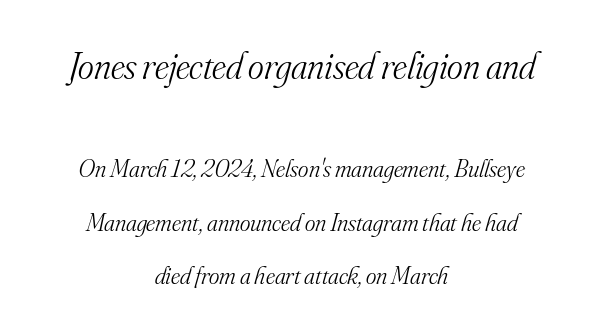
The image shows 38 px light serif type, italic (leaning right); set centered, loose line spacing (2.13x), normal letter spacing, not underlined; the first (top) block is 1.52x larger; medium stroke contrast and a small x-height.
